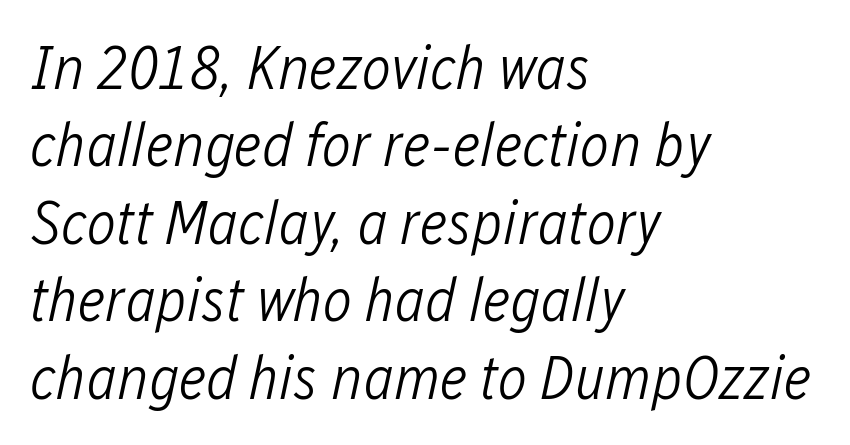
The face used here is rendered with its standard letterfit. Style check: oblique. Each new line begins a customary step beneath the previous one. Looks like regular typesetting: each glyph gets only the width it needs. A light-to-regular cut is what we see here.
